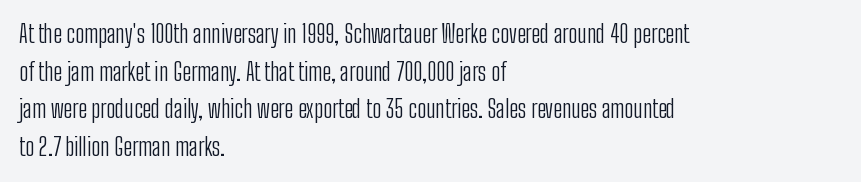
The setting favours the left margin, as ordinary paragraphs usually do. The face looks like a standard text weight, possibly lighter. Each row of text sits above clean, open space. Posture: straight, roman, zero tilt.
